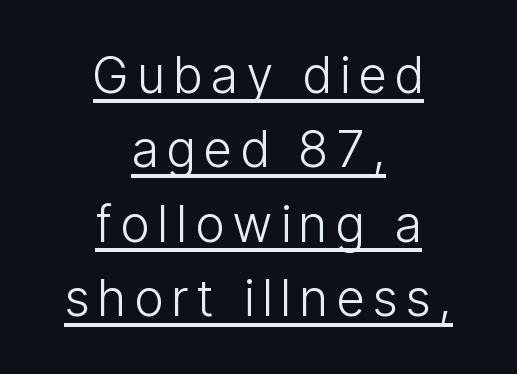
Q: Is the text bold? A: No.
Q: Is the text italic (slanted)? A: No, it is upright.
Q: Is the typeface a serif or a sans-serif typeface? A: Sans-serif.
Q: Is the text underlined? A: Yes.
Q: How is the paragraph aligned? A: Centered.
Q: Is the spacing between lines tight, normal or loose? A: Normal.
Q: Width (condensed, normal, or wide)? A: Condensed.
Q: Stroke contrast? A: Low.
Q: x-height? A: Medium.
Q: Monospaced? A: No.
